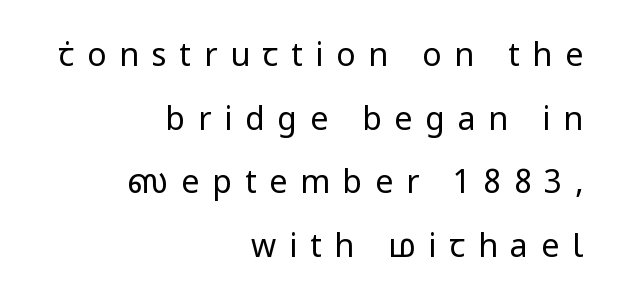
The rendering uses natural spacing where letterforms have individual widths. Is there much room between lines? Yes — plenty of vertical air separates them. Each row of text sits above clean, open space. The face used here is rendered with a markedly widened letterfit. It's the straight-up-and-down kind of type.
